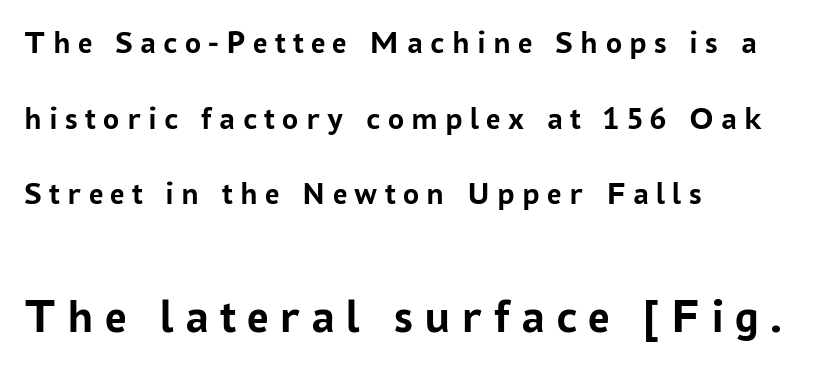
Q: Is the text bold? A: Yes.
Q: Is the text italic (slanted)? A: No, it is upright.
Q: Is the typeface a serif or a sans-serif typeface? A: Sans-serif.
Q: Is the text underlined? A: No.
Q: How is the paragraph aligned? A: Left-aligned.
Q: Is the spacing between letters normal or unusually wide? A: Unusually wide.
Q: Is the spacing between lines tight, normal or loose? A: Loose.
Q: Which block of text is set in a larger size, the first (top) or the second (bottom)? A: The second (bottom) one.
Q: Width (condensed, normal, or wide)? A: Normal.
Q: Stroke contrast? A: Low.
Q: x-height? A: Medium.
Q: Monospaced? A: No.
